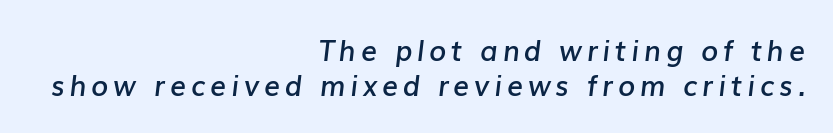
The words here are not underlined. A semibold gives these letters moderate extra thickness, short of bold. Varying glyph widths throughout — classic text-font behaviour. A flush-right, rag-left setting is used for this passage. An italicized treatment has been applied to the whole sample.
